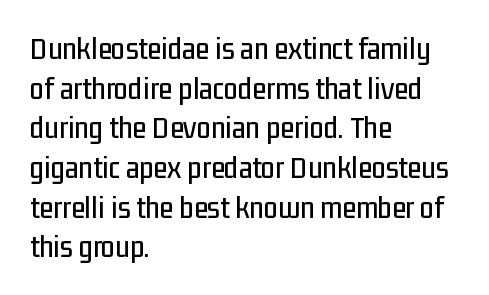
{"serif": "no", "italic": "no", "width": "condensed", "stroke_contrast": "low", "x_height": "medium", "monospaced": "no", "underline": "no", "align": "left", "line_spacing_ratio": 1.24, "letter_spacing": "normal", "letter_spacing_em": 0.0, "glyph_px": 32}
